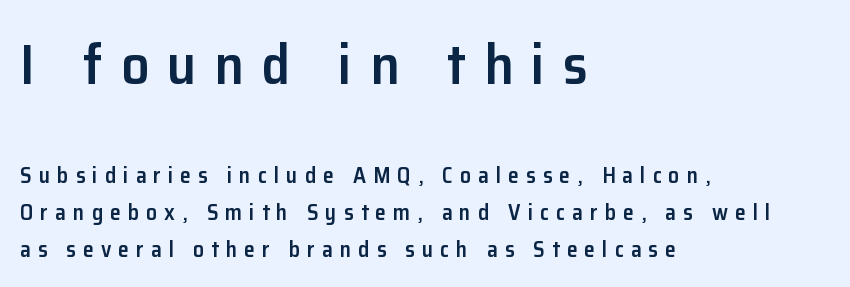
The image shows 56 px semibold sans-serif type, upright; set left-aligned, normal line spacing (1.67x), unusually wide letter spacing (+0.32 em), not underlined; the first (top) block is 2.55x larger; low stroke contrast and a medium x-height.
